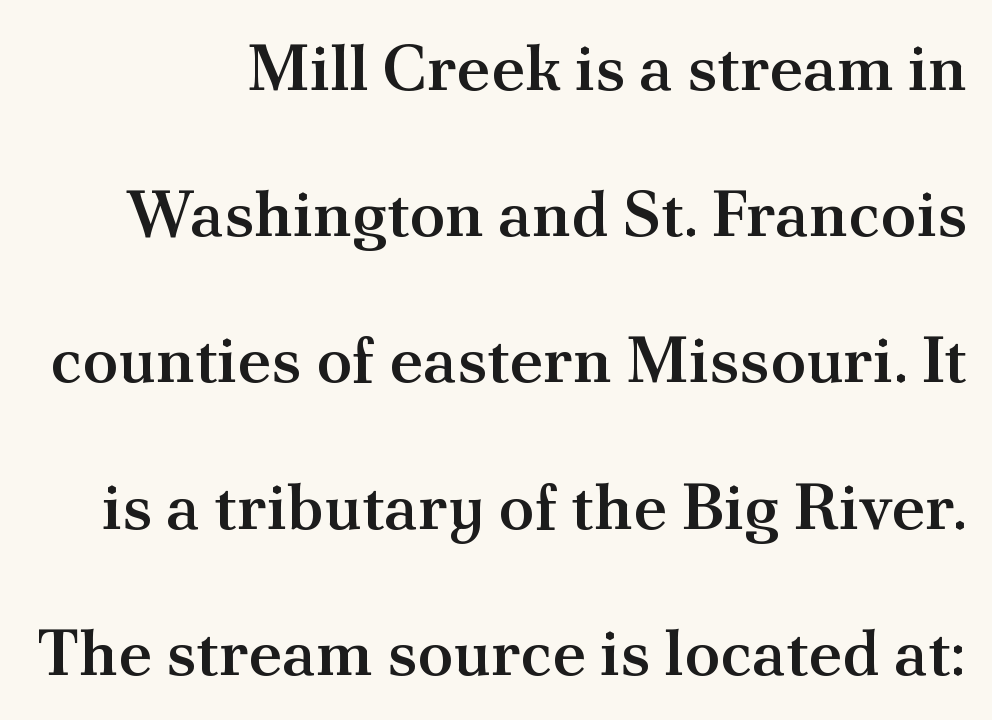
The image shows 65 px semibold serif type, upright; set loose line spacing (2.25x), normal letter spacing, not underlined; medium stroke contrast and a small x-height.
